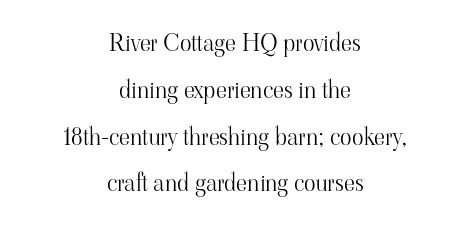
The image shows 24 px text type, upright; set centered, loose line spacing (1.95x), normal letter spacing, not underlined.
